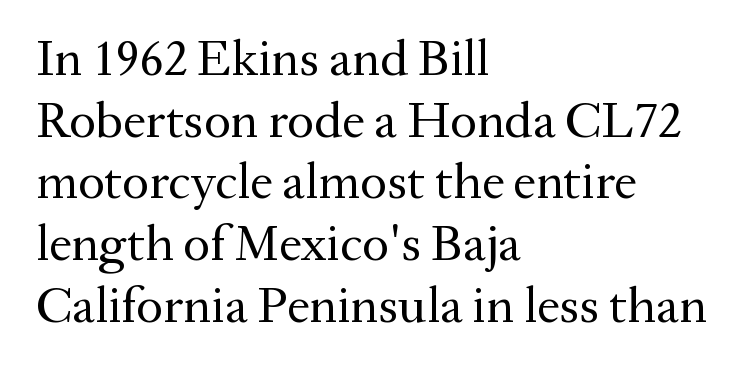
{"serif": "yes", "italic": "no", "bold": "no", "weight": "regular", "width": "normal", "stroke_contrast": "medium", "x_height": "medium", "monospaced": "no", "underline": "no", "align": "left", "line_spacing_ratio": 1.21, "letter_spacing": "normal", "letter_spacing_em": 0.0, "glyph_px": 51}
